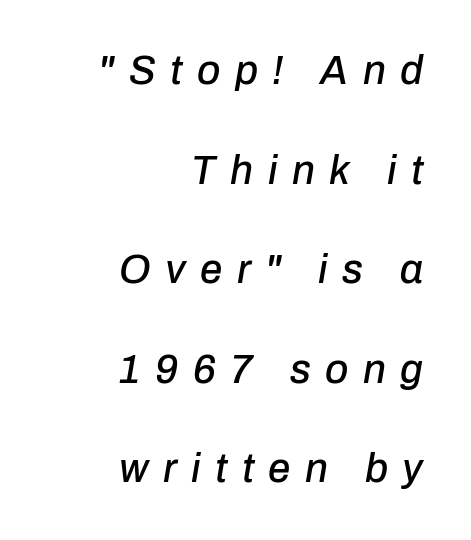
Q: Is the text italic (slanted)? A: Yes, it leans right by about 10 degrees.
Q: Is the text underlined? A: No.
Q: How is the paragraph aligned? A: Right-aligned.
Q: Is the spacing between letters normal or unusually wide? A: Unusually wide.
Q: Is the spacing between lines tight, normal or loose? A: Loose.
Q: Width (condensed, normal, or wide)? A: Normal.
Q: Stroke contrast? A: Low.
Q: x-height? A: Medium.
Q: Monospaced? A: No.
